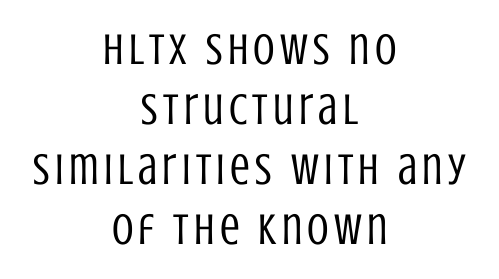
The space between consecutive lines is moderate. Notice how the stems are strictly vertical — no italics here. Is the type heavy? It reads as light-to-regular instead. Clear beneath every line of the passage.
